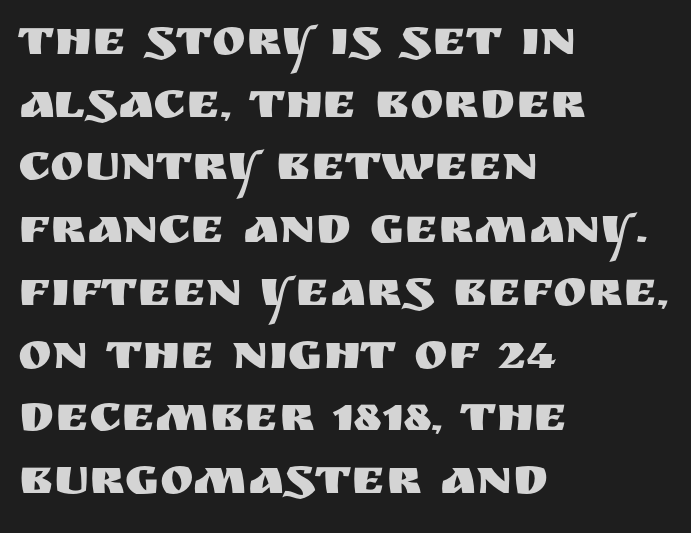
{"serif": "no", "italic": "no", "width": "normal", "stroke_contrast": "medium", "x_height": "large", "monospaced": "no", "underline": "no", "align": "left", "line_spacing_ratio": 1.23, "letter_spacing": "normal", "letter_spacing_em": 0.0, "glyph_px": 51}
